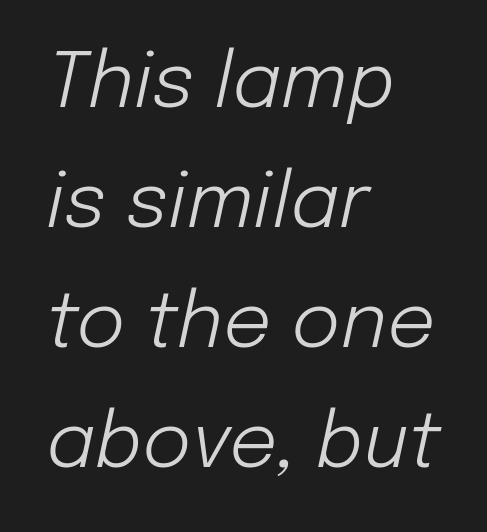
Q: Is the text bold? A: No.
Q: Is the text italic (slanted)? A: Yes, it leans right by about 12 degrees.
Q: Is the text underlined? A: No.
Q: How is the paragraph aligned? A: Left-aligned.
Q: Is the spacing between letters normal or unusually wide? A: Normal.
Q: Is the spacing between lines tight, normal or loose? A: Normal.
Q: Width (condensed, normal, or wide)? A: Normal.
Q: Stroke contrast? A: Low.
Q: x-height? A: Medium.
Q: Monospaced? A: No.
